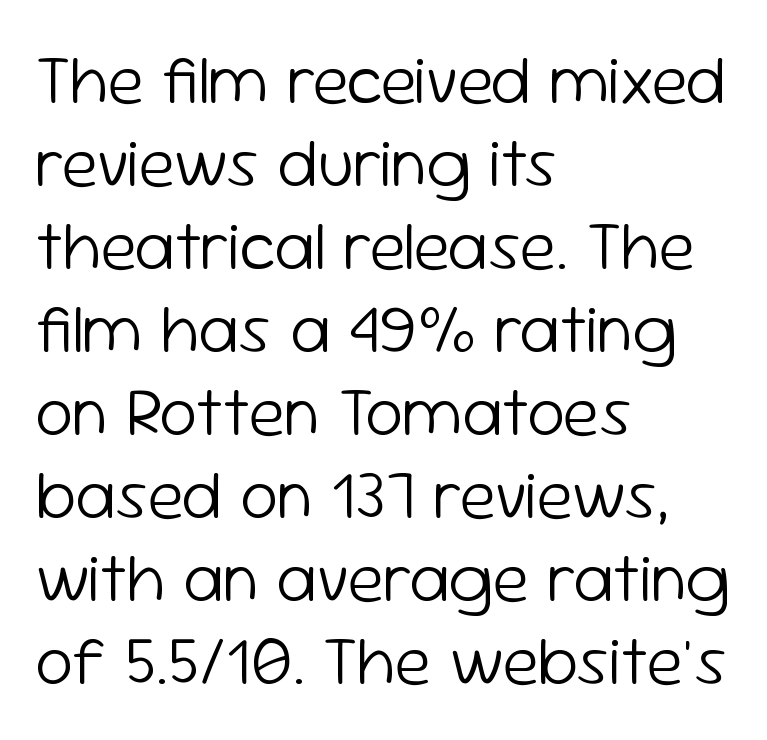
The image shows 68 px light sans-serif type, upright; set left-aligned, line spacing 1.22x, normal letter spacing, not underlined; low stroke contrast and a medium x-height.
